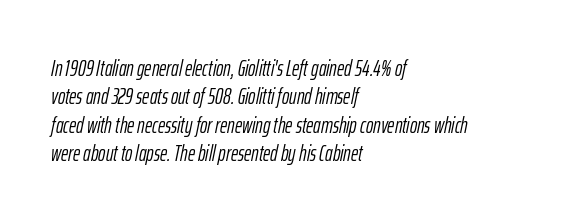
{"italic": "yes", "lean": "right", "slant_degrees": 12, "bold": "no", "underline": "no", "align": "left", "line_spacing": "normal", "line_spacing_ratio": 1.29, "letter_spacing": "normal", "letter_spacing_em": 0.0, "glyph_px": 22}
